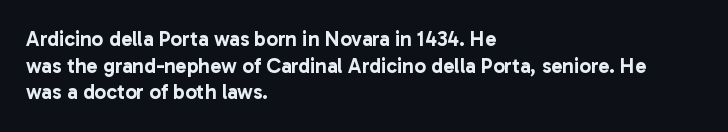
{"italic": "no", "underline": "no", "align": "left", "line_spacing": "normal", "line_spacing_ratio": 1.27, "letter_spacing": "normal", "letter_spacing_em": 0.0, "glyph_px": 21}
